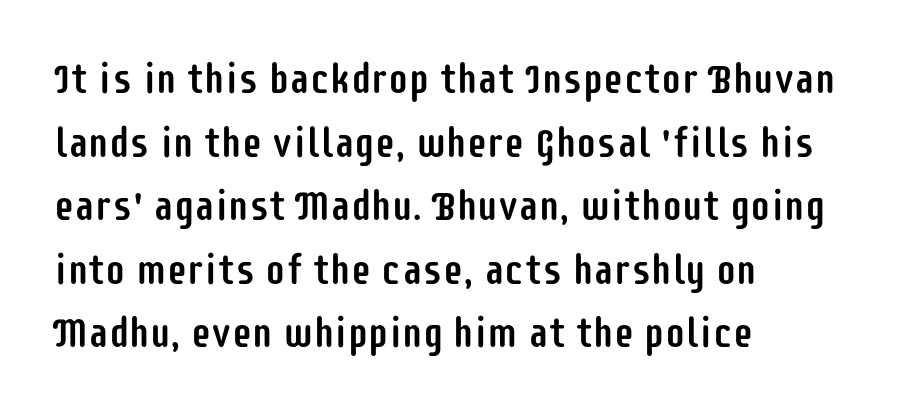
You could call the tracking neutral — neither tight nor loose. Each row of text sits above clean, open space. Does the type have serifs? No, each stem ends abruptly. Is there much room between lines? A standard amount, neither cramped nor airy. Line beginnings align vertically; line endings do not. Proportional: the letters do not fall into vertical columns.
